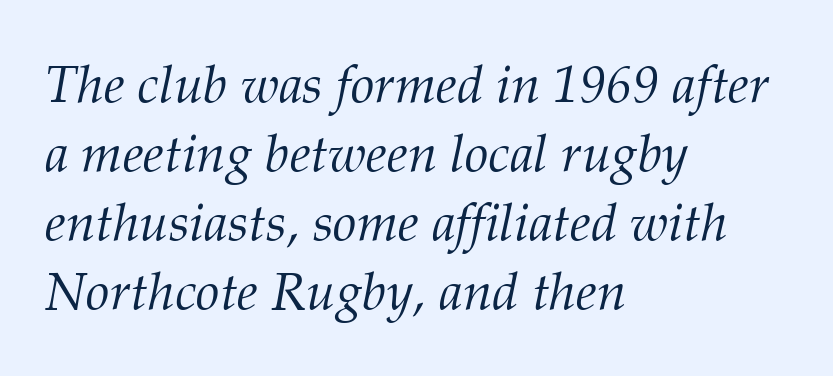
Q: Is the text bold? A: No.
Q: Is the text italic (slanted)? A: Yes, it leans right by about 12 degrees.
Q: Is the typeface a serif or a sans-serif typeface? A: Serif.
Q: Is the text underlined? A: No.
Q: How is the paragraph aligned? A: Left-aligned.
Q: Is the spacing between letters normal or unusually wide? A: Normal.
Q: Is the spacing between lines tight, normal or loose? A: Normal.
Q: Width (condensed, normal, or wide)? A: Normal.
Q: Stroke contrast? A: Medium.
Q: x-height? A: Medium.
Q: Monospaced? A: No.
